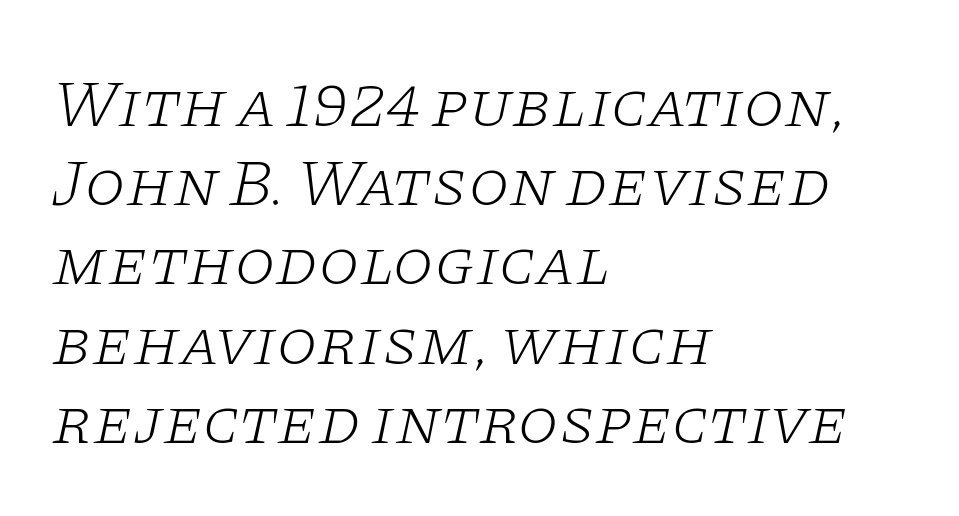
{"serif": "yes", "italic": "yes", "lean": "right", "slant_degrees": 11, "bold": "no", "weight": "light", "width": "wide", "stroke_contrast": "low", "x_height": "large", "monospaced": "no", "underline": "no", "align": "left", "line_spacing_ratio": 1.2, "letter_spacing": "normal", "letter_spacing_em": 0.0, "glyph_px": 66}
